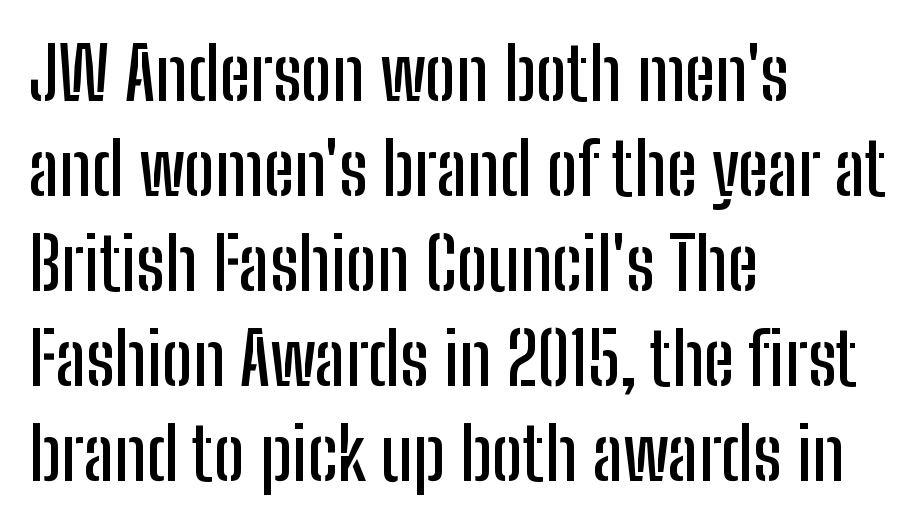
The image shows 73 px condensed sans-serif type, upright; set left-aligned, normal line spacing (1.3x), normal letter spacing, not underlined; low stroke contrast and a medium x-height.
